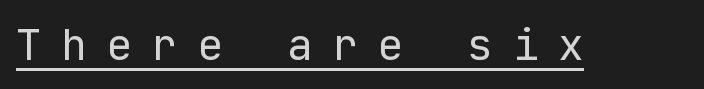
Characters follow at a spacing far wider than the type designer built in. The strokes are not fattened; the text isn't bold. No feet cap the strokes, marking this as sans-serif type. Compared with undecorated copy, this sample adds a rule below the words. These lines were composed using upright roman letters.
